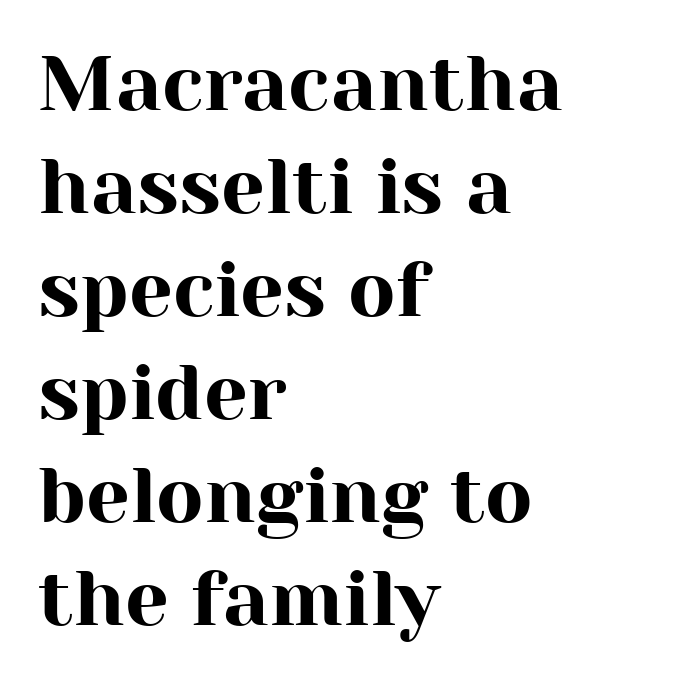
The image shows 78 px serif type, upright; set left-aligned, normal line spacing (1.32x), normal letter spacing, not underlined; high stroke contrast and a medium x-height.
